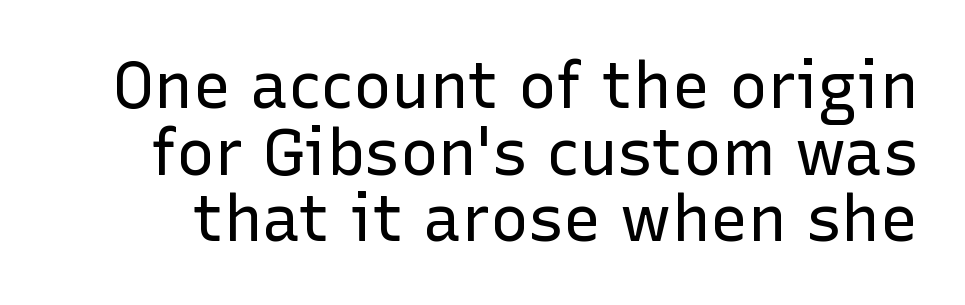
The letters advance in unequal steps, a hallmark of proportional type. No extra tracking has been applied to these lines. Whoever set this chose condensed vertical rhythm over breathing room. A quiet, ordinary-to-light weight characterises the typeface.
